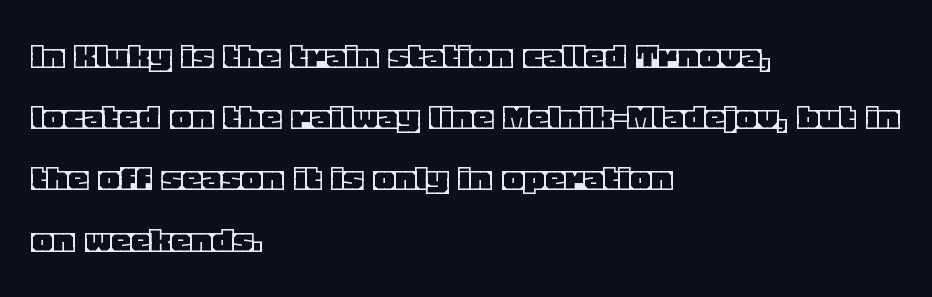
Italic? Not at all — the glyphs are vertical. Spacing verdict: proportional, widths tailored to each character. This rendering leaves character spacing at its baseline value. The specimen omits any rule beneath the text block's lines. Typeset ragged right — the left edge is the straight one.
